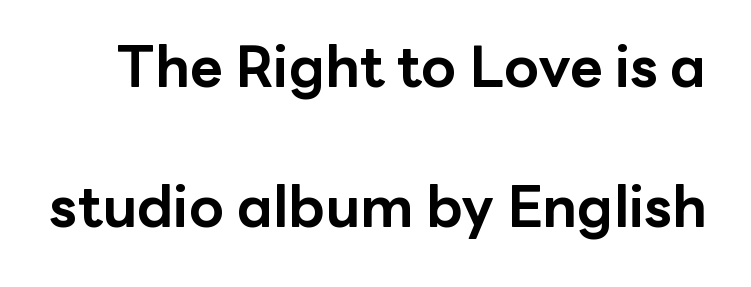
The glyphs have the mass of a bold cut. A sans-serif font was chosen for this passage. The space between consecutive lines is lavish. It's the straight-up-and-down kind of type. Looks like regular typesetting: each glyph gets only the width it needs.
